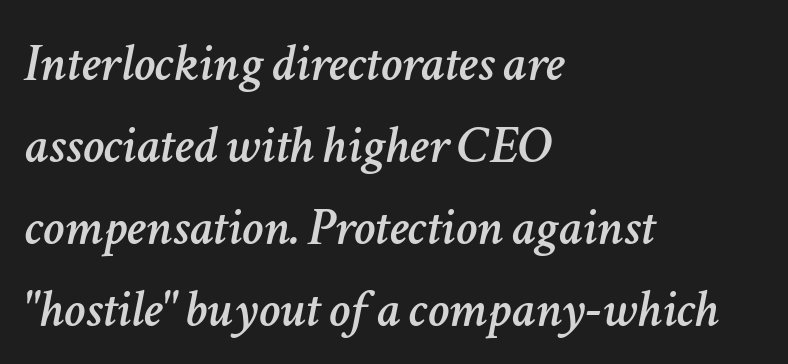
The image shows 54 px text type, italic (leaning right); set left-aligned, normal line spacing (1.52x), normal letter spacing, not underlined; low stroke contrast and a medium x-height.
